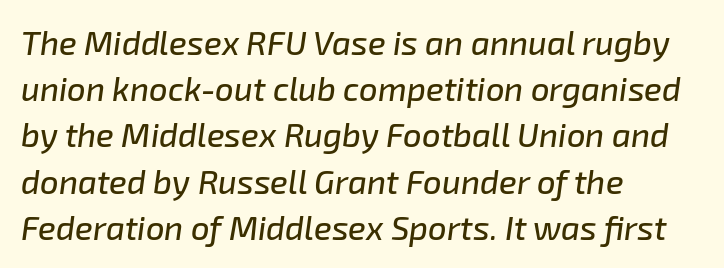
Type without underlining. The leading is moderate, giving the passage an even texture. The lines are quadded left. The face used here has a pronounced slope to its letters.
